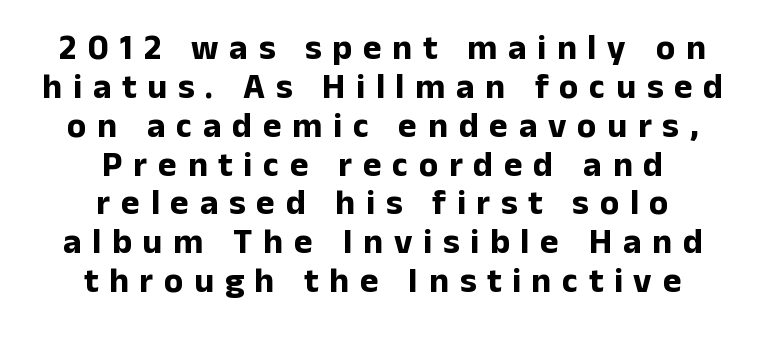
The image shows 35 px bold sans-serif type, upright; set centered, tight line spacing (1.11x), unusually wide letter spacing (+0.31 em), not underlined; low stroke contrast and a medium x-height.
